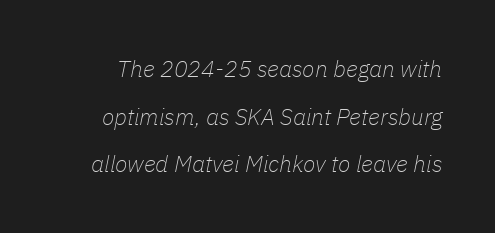
Regarding leading, the lines here are spaced well apart. The tracking reads as untouched default to a designer's eye. Just letters on the line, the space beneath them empty. Letters have the restrained weight of plain body copy at most.
